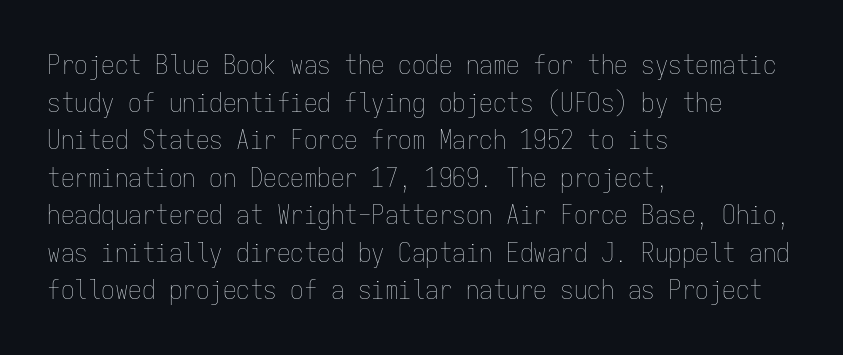
The image shows 27 px text type, upright; set left-aligned, normal line spacing (1.39x), normal letter spacing, not underlined.
